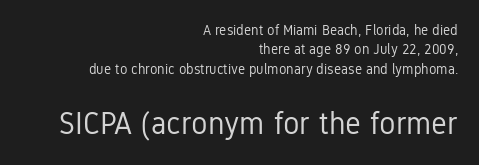
Q: Is the text bold? A: No.
Q: Is the text italic (slanted)? A: No, it is upright.
Q: Is the typeface a serif or a sans-serif typeface? A: Sans-serif.
Q: Is the text underlined? A: No.
Q: How is the paragraph aligned? A: Right-aligned.
Q: Is the spacing between letters normal or unusually wide? A: Normal.
Q: Is the spacing between lines tight, normal or loose? A: Normal.
Q: Which block of text is set in a larger size, the first (top) or the second (bottom)? A: The second (bottom) one.
Q: Width (condensed, normal, or wide)? A: Condensed.
Q: Stroke contrast? A: Low.
Q: x-height? A: Medium.
Q: Monospaced? A: No.
